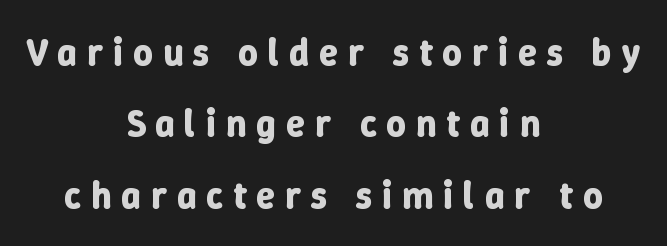
{"italic": "no", "bold": "yes", "weight": "bold", "width": "normal", "stroke_contrast": "low", "x_height": "medium", "monospaced": "no", "underline": "no", "align": "center", "line_spacing_ratio": 1.88, "letter_spacing": "wide", "letter_spacing_em": 0.26, "glyph_px": 38}
